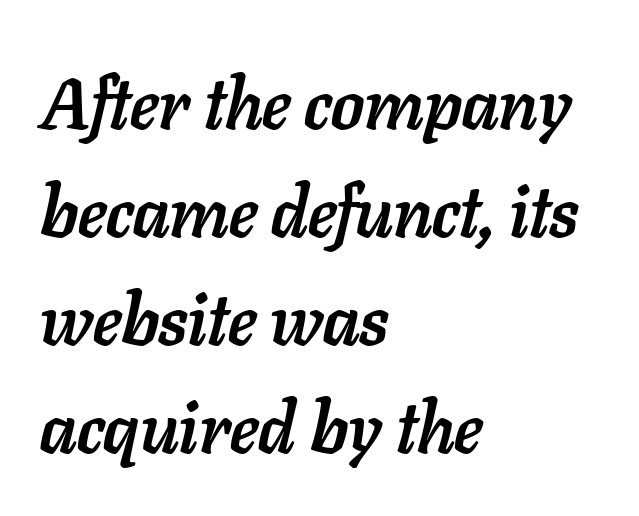
The image shows 71 px semibold type, italic (leaning right); set left-aligned, normal line spacing (1.52x), normal letter spacing, not underlined; low stroke contrast and a medium x-height.
